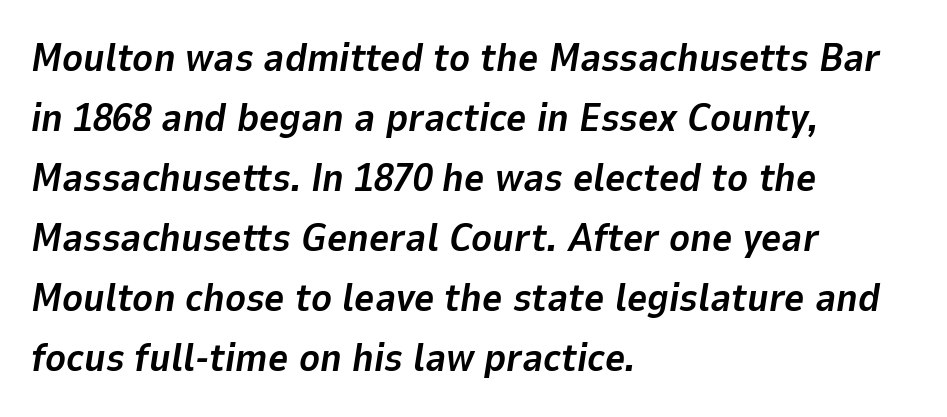
Q: Is the text bold? A: Yes.
Q: Is the text italic (slanted)? A: Yes, it leans right by about 9 degrees.
Q: Is the text underlined? A: No.
Q: How is the paragraph aligned? A: Left-aligned.
Q: Is the spacing between letters normal or unusually wide? A: Normal.
Q: Is the spacing between lines tight, normal or loose? A: Normal.
Q: Width (condensed, normal, or wide)? A: Normal.
Q: Stroke contrast? A: Low.
Q: x-height? A: Medium.
Q: Monospaced? A: No.
